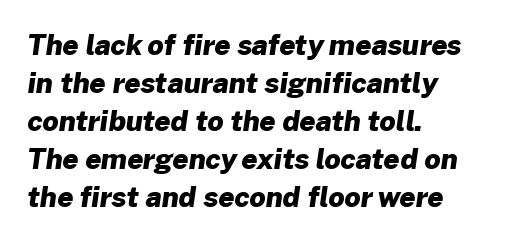
{"serif": "no", "bold": "yes", "weight": "heavy", "width": "normal", "stroke_contrast": "low", "x_height": "medium", "monospaced": "no", "underline": "no", "align": "left", "line_spacing": "normal", "line_spacing_ratio": 1.36, "letter_spacing": "normal", "letter_spacing_em": 0.0, "glyph_px": 28}
